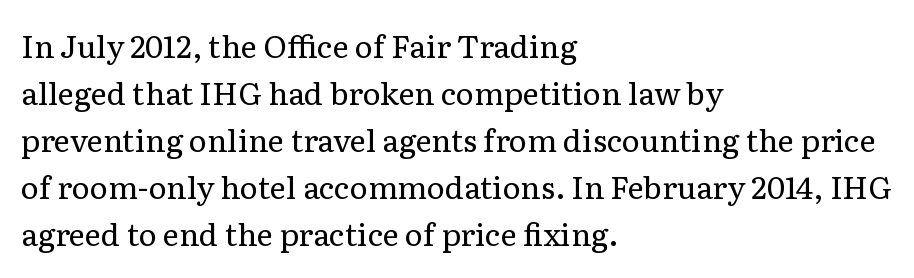
{"serif": "yes", "italic": "no", "bold": "no", "weight": "regular", "width": "normal", "stroke_contrast": "low", "x_height": "medium", "monospaced": "no", "underline": "no", "align": "left", "line_spacing": "normal", "line_spacing_ratio": 1.52, "letter_spacing": "normal", "letter_spacing_em": 0.0, "glyph_px": 31}
